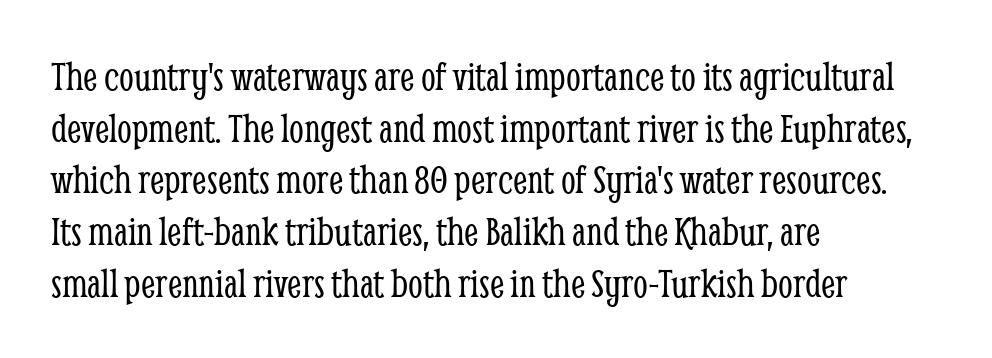
The text block is weighted toward the left margin, trailing off unevenly rightward. The letters stand straight up with perfectly vertical stems. No heavy texture on the line: the type isn't bold. This sample uses a serif face.
